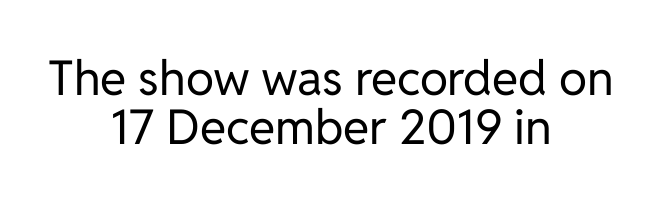
Q: Is the text bold? A: No.
Q: Is the text italic (slanted)? A: No, it is upright.
Q: Is the typeface a serif or a sans-serif typeface? A: Sans-serif.
Q: Is the text underlined? A: No.
Q: How is the paragraph aligned? A: Centered.
Q: Is the spacing between letters normal or unusually wide? A: Normal.
Q: Is the spacing between lines tight, normal or loose? A: Tight.
Q: Width (condensed, normal, or wide)? A: Normal.
Q: Stroke contrast? A: Low.
Q: x-height? A: Medium.
Q: Monospaced? A: No.
